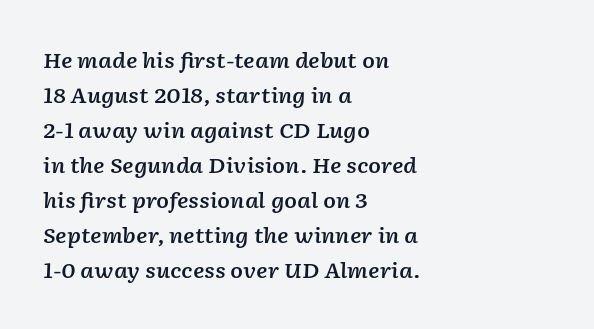
No word sits above an underline. The paragraph shown leans on its left margin. I'd describe the lettering as semibold — firm but not a full bold. The font's italic variant was chosen for this text.
